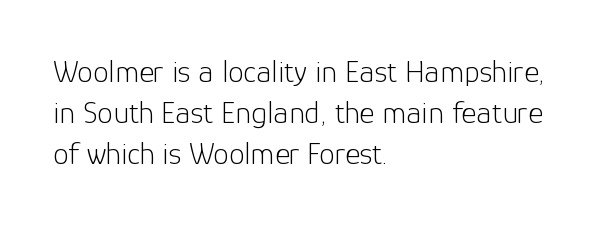
The image shows 32 px light sans-serif type, upright; set left-aligned, normal line spacing (1.28x), normal letter spacing, not underlined; low stroke contrast and a medium x-height.
